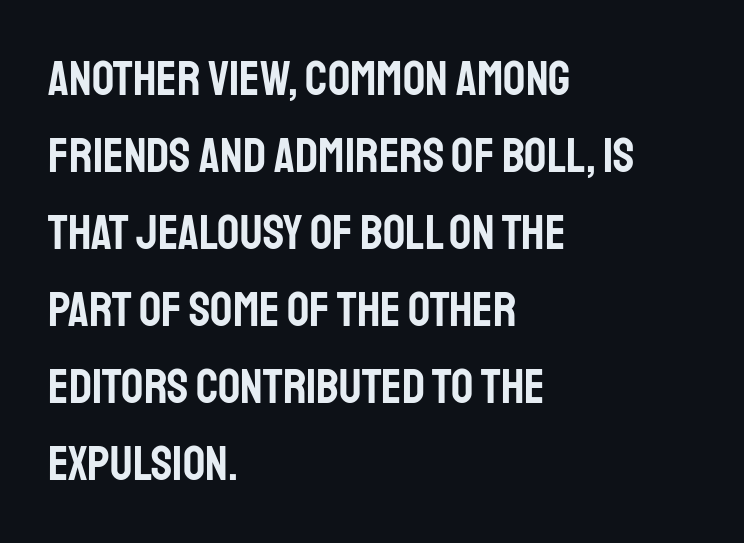
Q: Is the text italic (slanted)? A: No, it is upright.
Q: Is the typeface a serif or a sans-serif typeface? A: Sans-serif.
Q: Is the text underlined? A: No.
Q: How is the paragraph aligned? A: Left-aligned.
Q: Is the spacing between letters normal or unusually wide? A: Normal.
Q: Is the spacing between lines tight, normal or loose? A: Normal.
Q: Width (condensed, normal, or wide)? A: Condensed.
Q: Stroke contrast? A: Low.
Q: x-height? A: Large.
Q: Monospaced? A: No.
